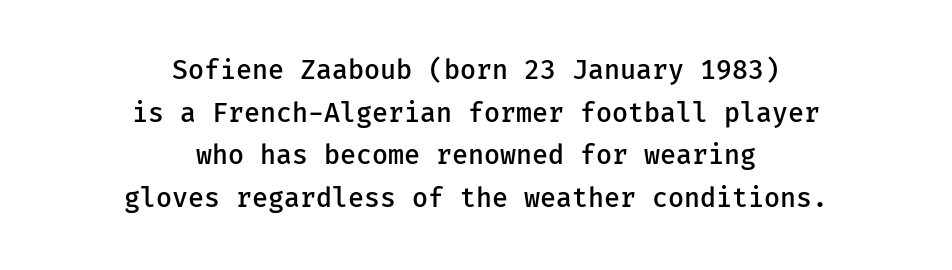
{"italic": "no", "bold": "semi", "underline": "no", "align": "center", "line_spacing": "normal", "line_spacing_ratio": 1.64, "letter_spacing": "normal", "letter_spacing_em": 0.0, "glyph_px": 26}
